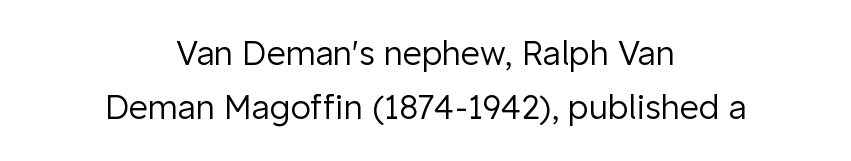
{"serif": "no", "italic": "no", "bold": "no", "weight": "regular", "width": "normal", "stroke_contrast": "low", "x_height": "medium", "monospaced": "no", "underline": "no", "align": "center", "line_spacing": "normal", "line_spacing_ratio": 1.64, "letter_spacing": "normal", "letter_spacing_em": 0.0, "glyph_px": 33}
